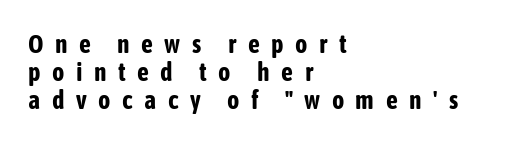
{"italic": "no", "bold": "yes", "underline": "no", "align": "left", "line_spacing": "tight", "line_spacing_ratio": 1.08, "letter_spacing": "wide", "letter_spacing_em": 0.44, "glyph_px": 26}
